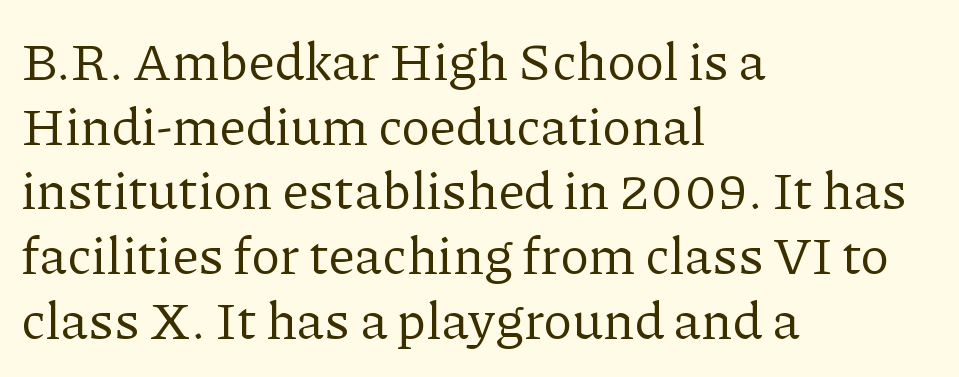
{"serif": "yes", "italic": "no", "bold": "no", "weight": "regular", "width": "normal", "stroke_contrast": "low", "x_height": "medium", "monospaced": "no", "underline": "no", "align": "left", "line_spacing_ratio": 1.22, "letter_spacing": "normal", "letter_spacing_em": 0.0, "glyph_px": 53}
